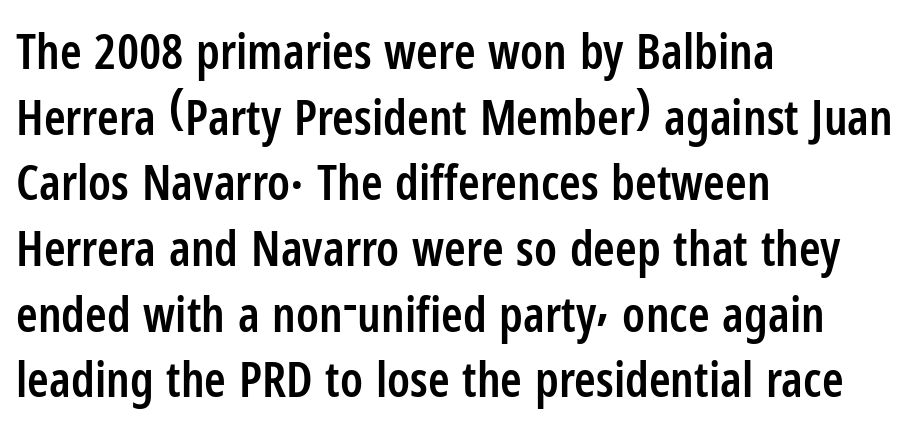
Q: Is the text bold? A: Semi-bold.
Q: Is the text italic (slanted)? A: No, it is upright.
Q: Is the typeface a serif or a sans-serif typeface? A: Sans-serif.
Q: Is the text underlined? A: No.
Q: How is the paragraph aligned? A: Left-aligned.
Q: Is the spacing between letters normal or unusually wide? A: Normal.
Q: Is the spacing between lines tight, normal or loose? A: Normal.
Q: Width (condensed, normal, or wide)? A: Condensed.
Q: Stroke contrast? A: Low.
Q: x-height? A: Medium.
Q: Monospaced? A: No.
